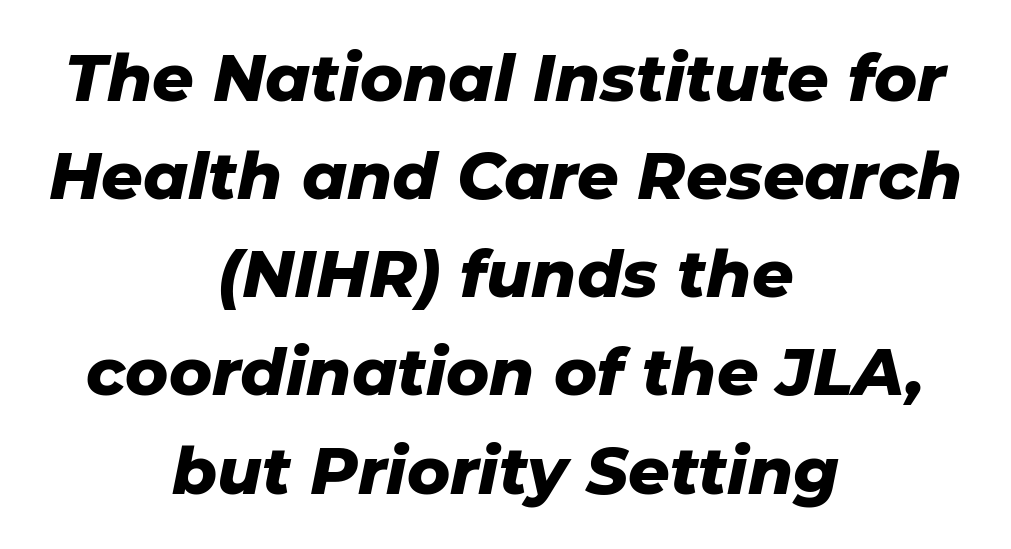
Q: Is the text bold? A: Yes.
Q: Is the text italic (slanted)? A: Yes, it leans right by about 11 degrees.
Q: Is the text underlined? A: No.
Q: How is the paragraph aligned? A: Centered.
Q: Is the spacing between letters normal or unusually wide? A: Normal.
Q: Is the spacing between lines tight, normal or loose? A: Normal.
Q: Width (condensed, normal, or wide)? A: Normal.
Q: Stroke contrast? A: Low.
Q: x-height? A: Medium.
Q: Monospaced? A: No.
